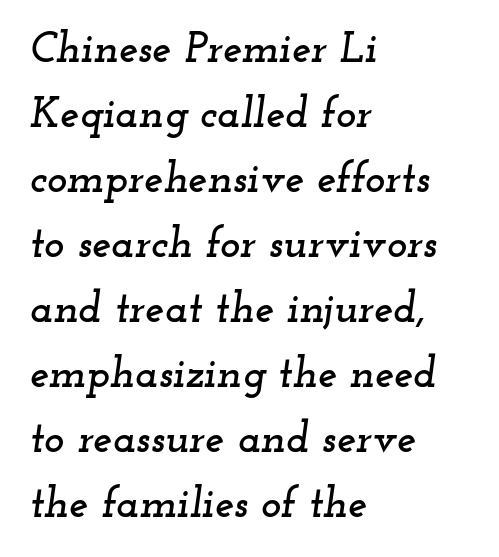
Q: Is the text italic (slanted)? A: Yes, it leans right by about 12 degrees.
Q: Is the typeface a serif or a sans-serif typeface? A: Serif.
Q: Is the text underlined? A: No.
Q: How is the paragraph aligned? A: Left-aligned.
Q: Is the spacing between letters normal or unusually wide? A: Normal.
Q: Is the spacing between lines tight, normal or loose? A: Normal.
Q: Width (condensed, normal, or wide)? A: Wide.
Q: Stroke contrast? A: Low.
Q: x-height? A: Small.
Q: Monospaced? A: No.
